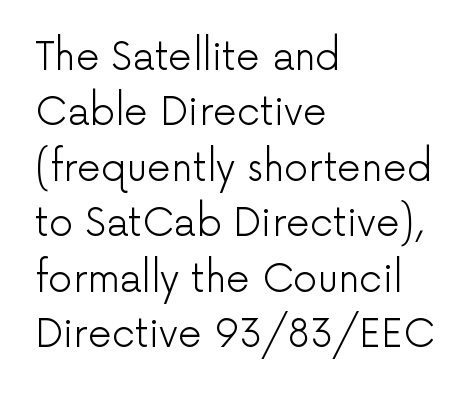
The image shows 38 px light sans-serif type, upright; set left-aligned, normal line spacing (1.46x), normal letter spacing, not underlined; low stroke contrast and a medium x-height.
